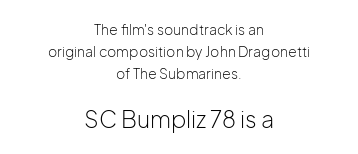
The image shows 23 px text type, upright; set centered, normal line spacing (1.56x), normal letter spacing, not underlined; the second (bottom) block is 1.64x larger.
